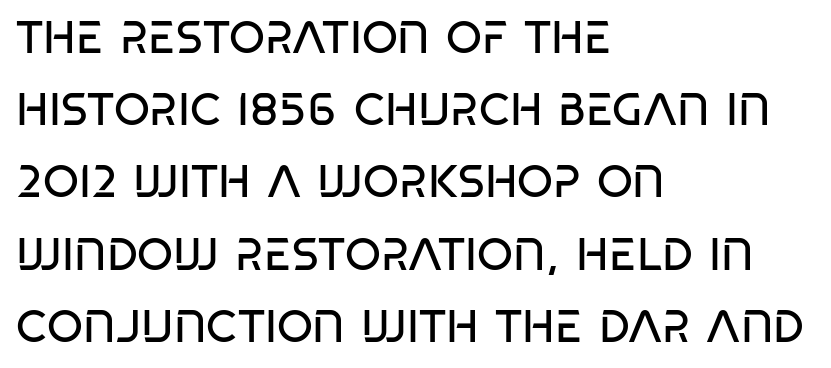
Q: Is the text bold? A: No.
Q: Is the text italic (slanted)? A: No, it is upright.
Q: Is the typeface a serif or a sans-serif typeface? A: Sans-serif.
Q: Is the text underlined? A: No.
Q: How is the paragraph aligned? A: Left-aligned.
Q: Is the spacing between letters normal or unusually wide? A: Normal.
Q: Is the spacing between lines tight, normal or loose? A: Normal.
Q: Width (condensed, normal, or wide)? A: Condensed.
Q: Stroke contrast? A: Low.
Q: x-height? A: Large.
Q: Monospaced? A: No.
